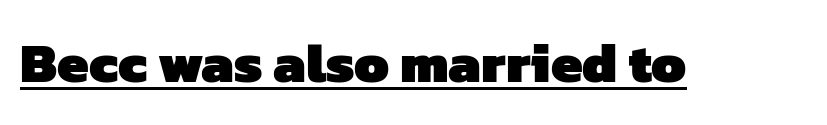
{"serif": "no", "bold": "yes", "weight": "heavy", "width": "normal", "stroke_contrast": "low", "x_height": "medium", "monospaced": "no", "underline": "yes", "letter_spacing": "normal", "letter_spacing_em": 0.0, "glyph_px": 56}
